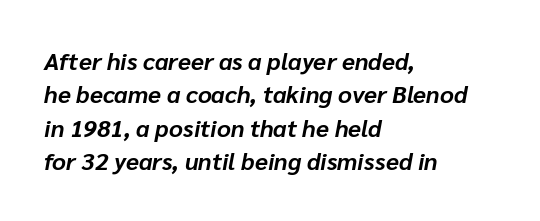
{"italic": "yes", "lean": "right", "slant_degrees": 10, "bold": "yes", "underline": "no", "align": "left", "line_spacing": "normal", "line_spacing_ratio": 1.39, "letter_spacing": "normal", "letter_spacing_em": 0.0, "glyph_px": 24}
